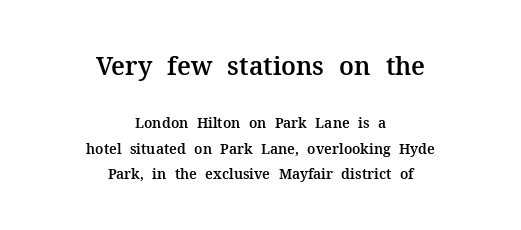
{"italic": "no", "underline": "no", "align": "center", "line_spacing_ratio": 1.82, "letter_spacing": "normal", "letter_spacing_em": 0.0, "larger_block": "first", "size_ratio": 1.79, "glyph_px": 25}
